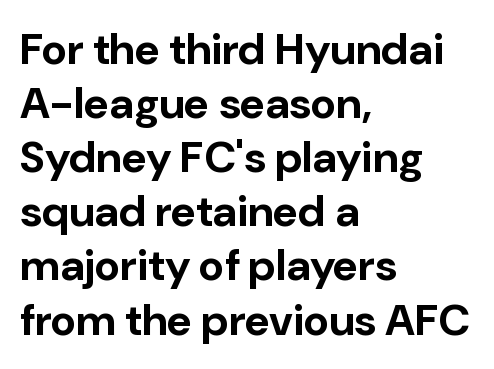
Q: Is the text bold? A: Yes.
Q: Is the text italic (slanted)? A: No, it is upright.
Q: Is the typeface a serif or a sans-serif typeface? A: Sans-serif.
Q: Is the text underlined? A: No.
Q: How is the paragraph aligned? A: Left-aligned.
Q: Is the spacing between letters normal or unusually wide? A: Normal.
Q: Width (condensed, normal, or wide)? A: Normal.
Q: Stroke contrast? A: Low.
Q: x-height? A: Medium.
Q: Monospaced? A: No.
